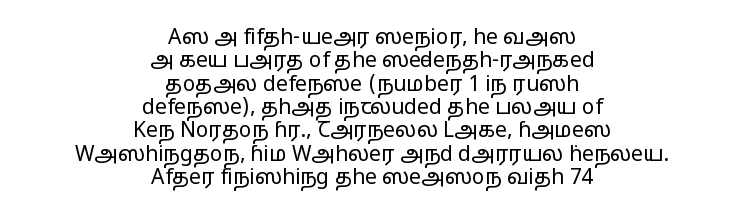
The image shows 21 px text type, upright; set centered, tight line spacing (1.11x), normal letter spacing, not underlined.
